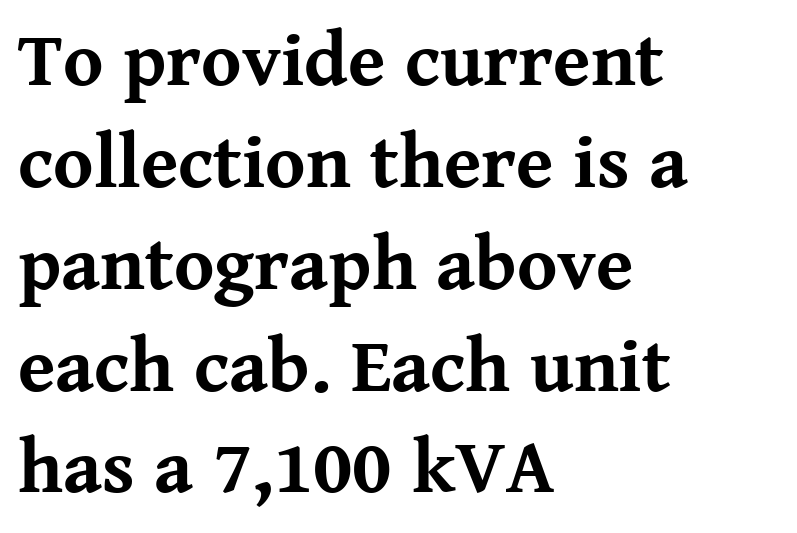
No extra tracking has been applied to these lines. It's the straight-up-and-down kind of type. These words are printed bold, with thick strokes throughout. The passage shown is typed in a proportional face where columns would drift. Unlike a clean sans, this face finishes its strokes with serifs.
